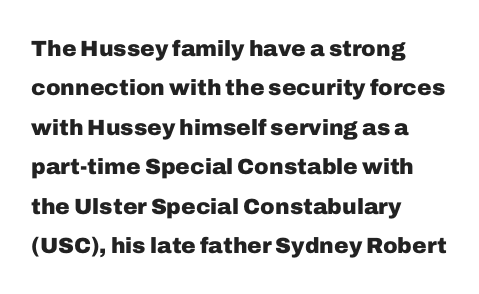
The image shows 22 px bold type, upright; set left-aligned, line spacing 1.79x, normal letter spacing, not underlined.
